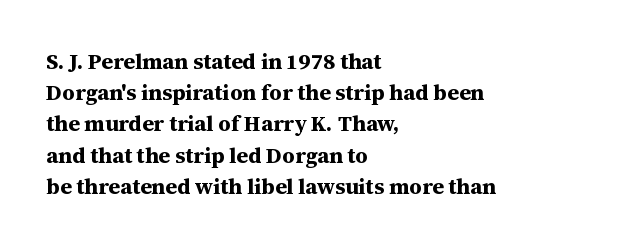
{"italic": "no", "bold": "yes", "underline": "no", "align": "left", "line_spacing": "normal", "line_spacing_ratio": 1.42, "letter_spacing": "normal", "letter_spacing_em": 0.0, "glyph_px": 22}
